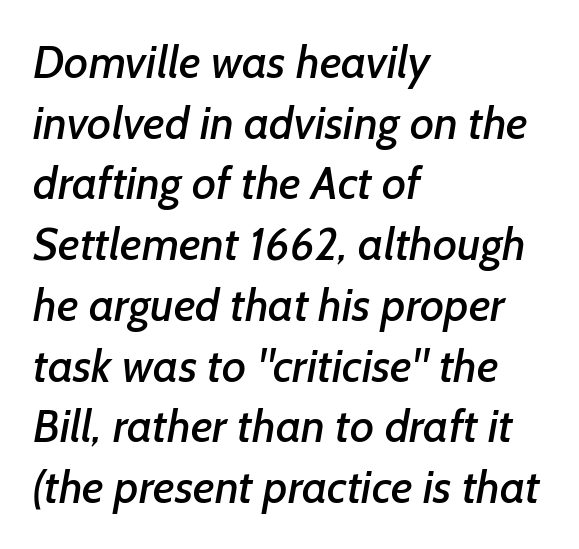
If you drew a ruler down the left edge, every line would touch it. The passage shown stacks its lines at a standard gap. The face used here is rendered with its standard letterfit. A bare baseline throughout the passage.
